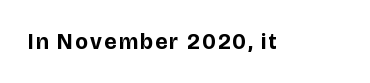
Weight check: bold — yes, fully. Rule under the text: the space is simply empty. Quick note: not italic, upright.
